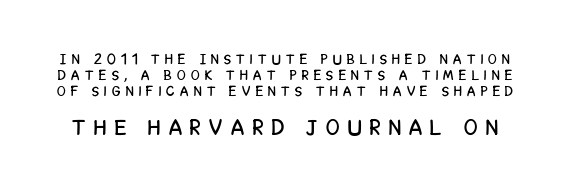
Vertically, the passage feels compressed, each row crowding the next. It's the straight-up-and-down kind of type. Look at the tracking — it's clearly loosened, letters drifting apart. The block sitting lower on the canvas is the one with enlarged characters. The string is rendered with underlining switched off.
